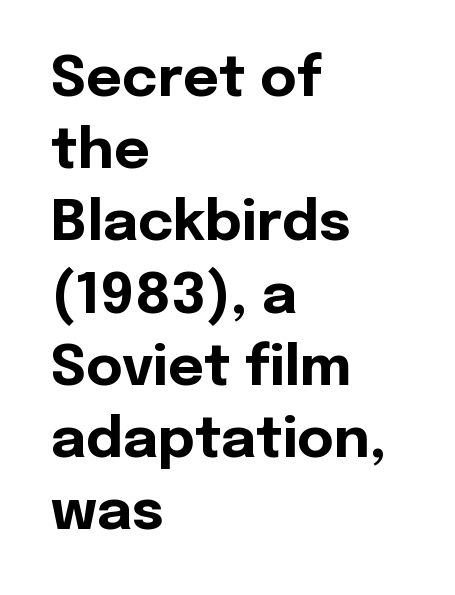
{"serif": "no", "italic": "no", "bold": "yes", "weight": "bold", "width": "normal", "x_height": "medium", "monospaced": "no", "underline": "no", "align": "left", "line_spacing": "normal", "line_spacing_ratio": 1.29, "letter_spacing": "normal", "letter_spacing_em": 0.0, "glyph_px": 56}
